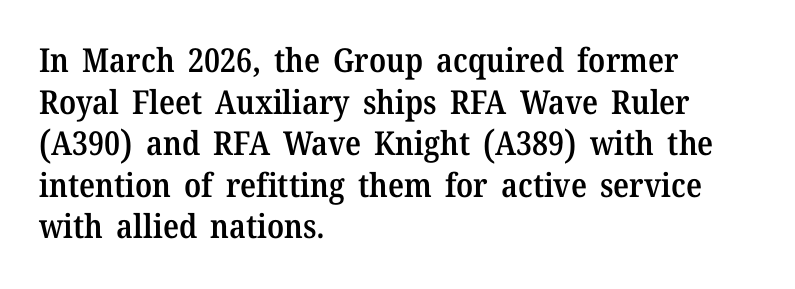
Q: Is the text bold? A: Semi-bold.
Q: Is the text italic (slanted)? A: No, it is upright.
Q: Is the typeface a serif or a sans-serif typeface? A: Serif.
Q: Is the text underlined? A: No.
Q: How is the paragraph aligned? A: Left-aligned.
Q: Is the spacing between letters normal or unusually wide? A: Normal.
Q: Is the spacing between lines tight, normal or loose? A: Normal.
Q: Width (condensed, normal, or wide)? A: Normal.
Q: Stroke contrast? A: Medium.
Q: x-height? A: Medium.
Q: Monospaced? A: No.
